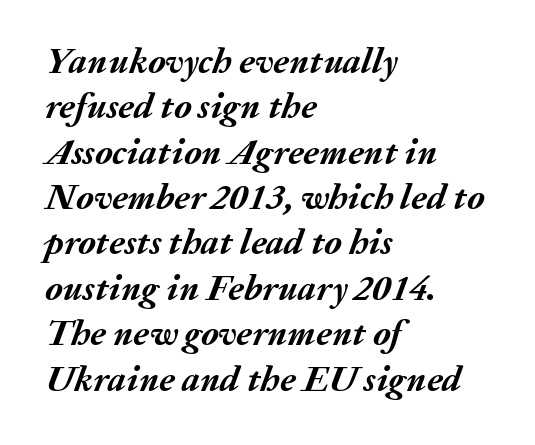
{"italic": "yes", "lean": "right", "slant_degrees": 20, "bold": "yes", "weight": "semibold", "width": "normal", "stroke_contrast": "medium", "x_height": "medium", "monospaced": "no", "underline": "no", "align": "left", "line_spacing": "normal", "line_spacing_ratio": 1.26, "letter_spacing": "normal", "letter_spacing_em": 0.0, "glyph_px": 36}
